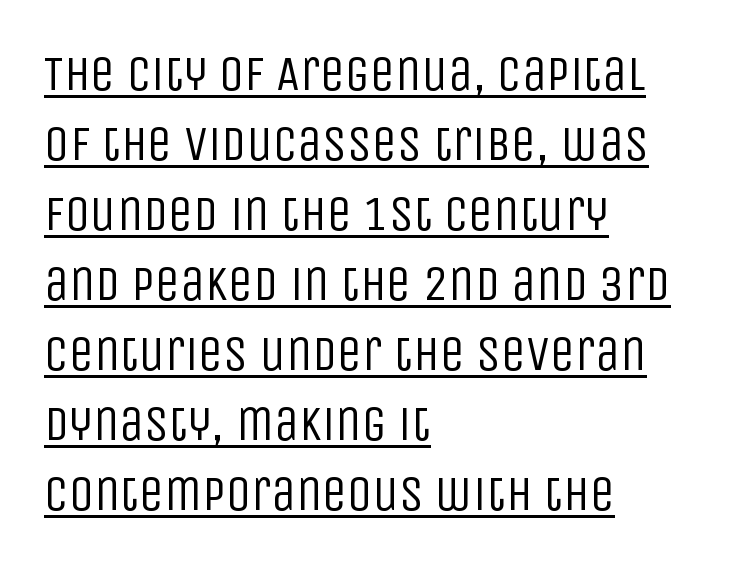
Q: Is the text bold? A: No.
Q: Is the text italic (slanted)? A: No, it is upright.
Q: Is the typeface a serif or a sans-serif typeface? A: Sans-serif.
Q: Is the text underlined? A: Yes.
Q: How is the paragraph aligned? A: Left-aligned.
Q: Is the spacing between letters normal or unusually wide? A: Normal.
Q: Is the spacing between lines tight, normal or loose? A: Normal.
Q: Width (condensed, normal, or wide)? A: Condensed.
Q: Stroke contrast? A: Low.
Q: x-height? A: Large.
Q: Monospaced? A: No.
